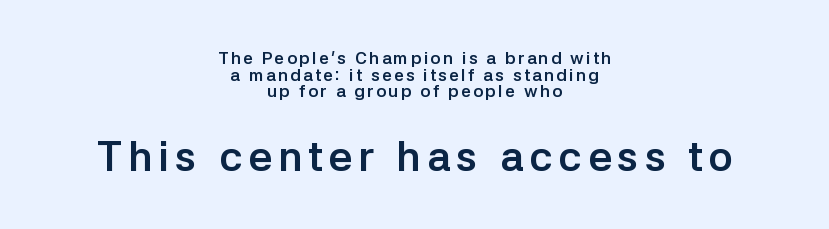
Upright lettering throughout. Each new line begins almost immediately beneath the previous one. Looks like regular typesetting: each glyph gets only the width it needs. Is the type bold? Yes — the strokes are clearly thick and heavy. A bare baseline throughout the passage.
